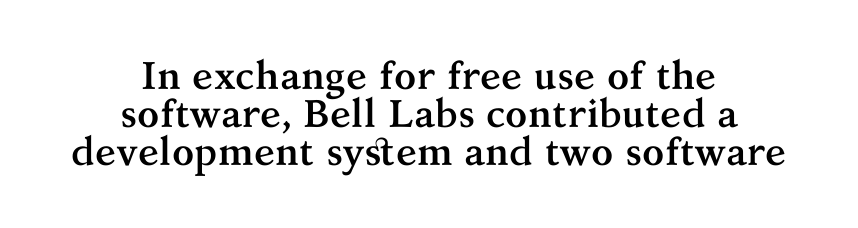
The image shows 39 px semibold serif type, upright; set centered, tight line spacing (0.98x), normal letter spacing, not underlined; medium stroke contrast and a medium x-height.
